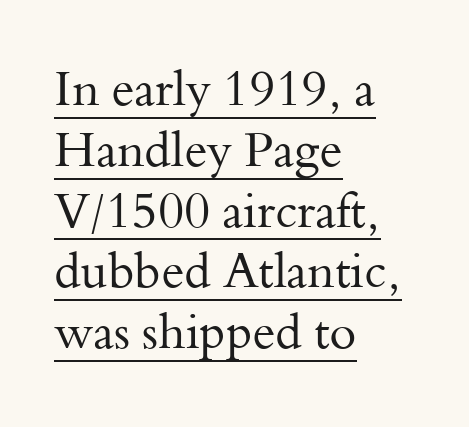
{"serif": "yes", "italic": "no", "bold": "no", "weight": "regular", "width": "normal", "stroke_contrast": "medium", "x_height": "small", "monospaced": "no", "underline": "yes", "align": "left", "line_spacing_ratio": 1.24, "letter_spacing": "normal", "letter_spacing_em": 0.0, "glyph_px": 49}
